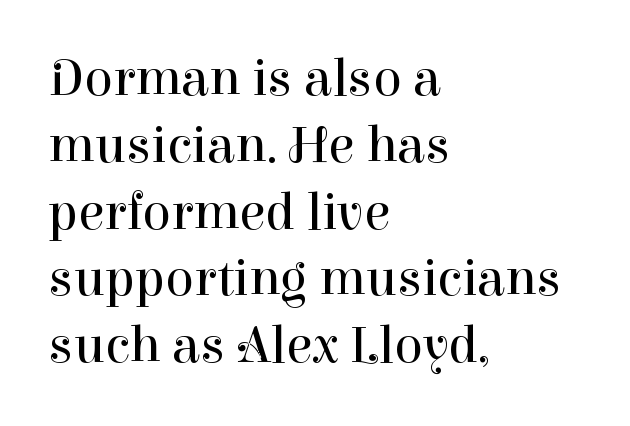
Q: Is the text bold? A: No.
Q: Is the text italic (slanted)? A: No, it is upright.
Q: Is the typeface a serif or a sans-serif typeface? A: Serif.
Q: Is the text underlined? A: No.
Q: How is the paragraph aligned? A: Left-aligned.
Q: Is the spacing between letters normal or unusually wide? A: Normal.
Q: Is the spacing between lines tight, normal or loose? A: Normal.
Q: Width (condensed, normal, or wide)? A: Normal.
Q: Stroke contrast? A: High.
Q: x-height? A: Medium.
Q: Monospaced? A: No.
